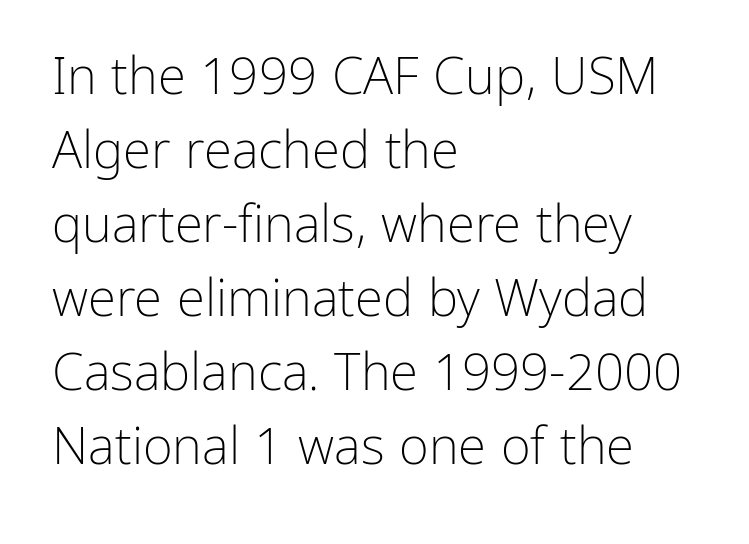
Q: Is the text bold? A: No.
Q: Is the text italic (slanted)? A: No, it is upright.
Q: Is the typeface a serif or a sans-serif typeface? A: Sans-serif.
Q: Is the text underlined? A: No.
Q: How is the paragraph aligned? A: Left-aligned.
Q: Is the spacing between letters normal or unusually wide? A: Normal.
Q: Is the spacing between lines tight, normal or loose? A: Normal.
Q: Width (condensed, normal, or wide)? A: Normal.
Q: Stroke contrast? A: Low.
Q: x-height? A: Medium.
Q: Monospaced? A: No.
